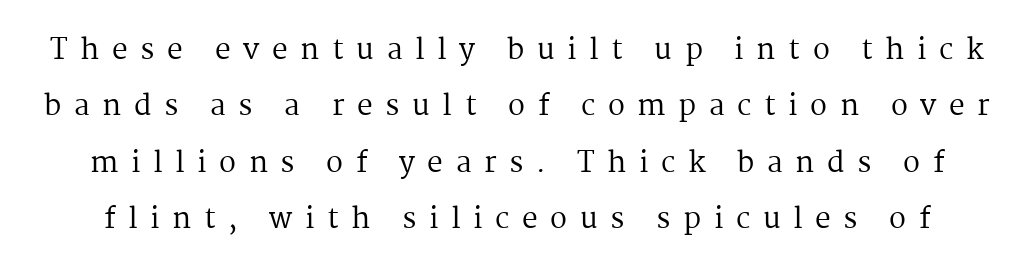
The image shows 28 px regular-weight serif type, upright; set loose line spacing (2.01x), unusually wide letter spacing (+0.45 em), not underlined; medium stroke contrast and a medium x-height.
